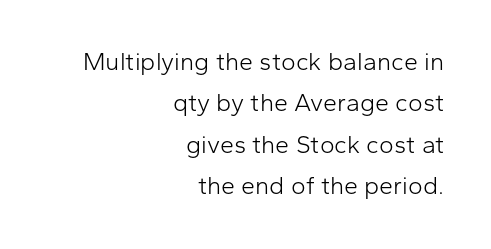
{"italic": "no", "bold": "no", "underline": "no", "align": "right", "line_spacing": "normal", "line_spacing_ratio": 1.66, "letter_spacing": "normal", "letter_spacing_em": 0.0, "glyph_px": 25}
